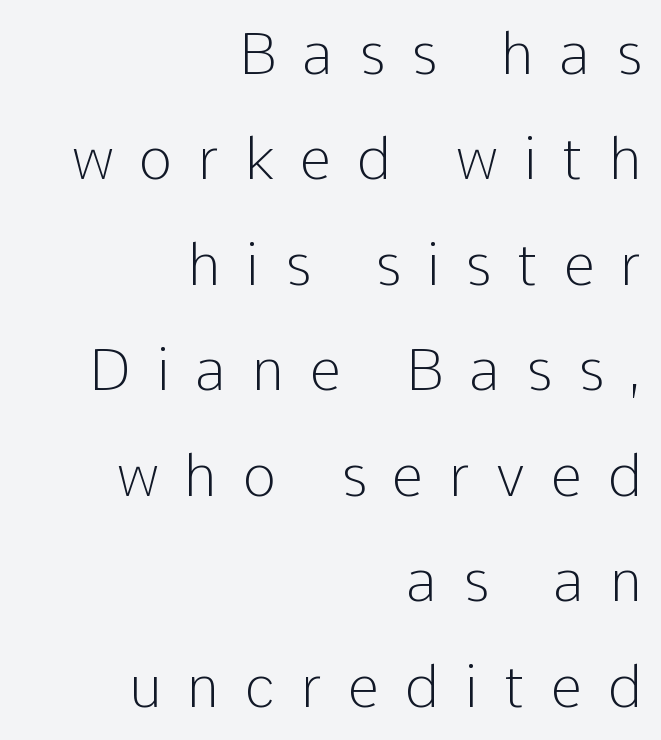
Is this a sans? Yes — the strokes have no serifs. The type is letterspaced generously, with wide tracking. Note the varied advance widths — an 'i' is clearly narrower than an 'm'. Is the block centered? No — it sits flush against the right margin. Each stroke keeps to a modest, everyday thickness or less. The letters stand upright; this is a roman face.
